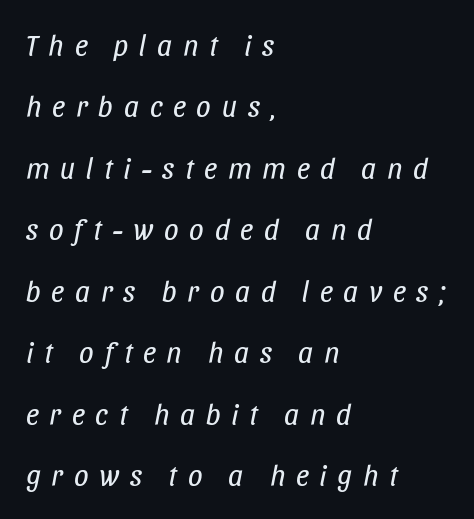
{"italic": "yes", "lean": "right", "slant_degrees": 11, "bold": "no", "weight": "regular", "width": "condensed", "stroke_contrast": "low", "x_height": "large", "monospaced": "no", "underline": "no", "align": "left", "line_spacing": "loose", "line_spacing_ratio": 2.12, "letter_spacing": "wide", "letter_spacing_em": 0.37, "glyph_px": 29}
